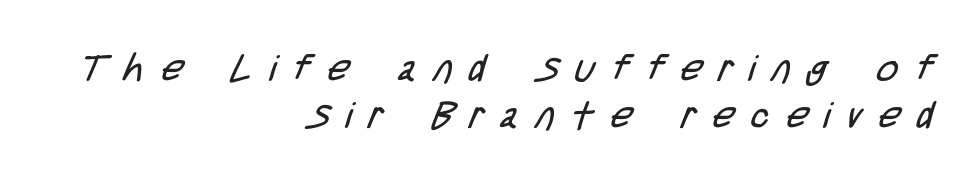
{"serif": "no", "bold": "no", "weight": "regular", "width": "condensed", "stroke_contrast": "low", "x_height": "large", "monospaced": "no", "underline": "no", "align": "right", "line_spacing": "normal", "line_spacing_ratio": 1.27, "letter_spacing": "wide", "letter_spacing_em": 0.45, "glyph_px": 37}
